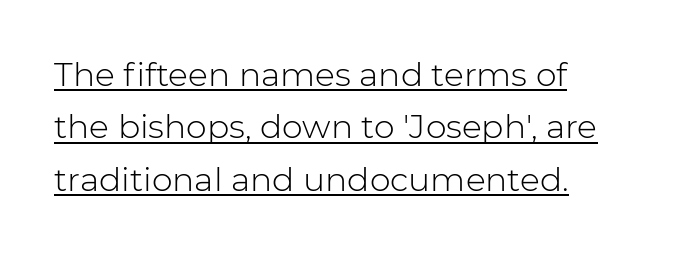
{"serif": "no", "italic": "no", "bold": "no", "weight": "light", "width": "normal", "stroke_contrast": "low", "x_height": "medium", "monospaced": "no", "underline": "yes", "align": "left", "line_spacing": "normal", "line_spacing_ratio": 1.59, "letter_spacing": "normal", "letter_spacing_em": 0.0, "glyph_px": 33}
